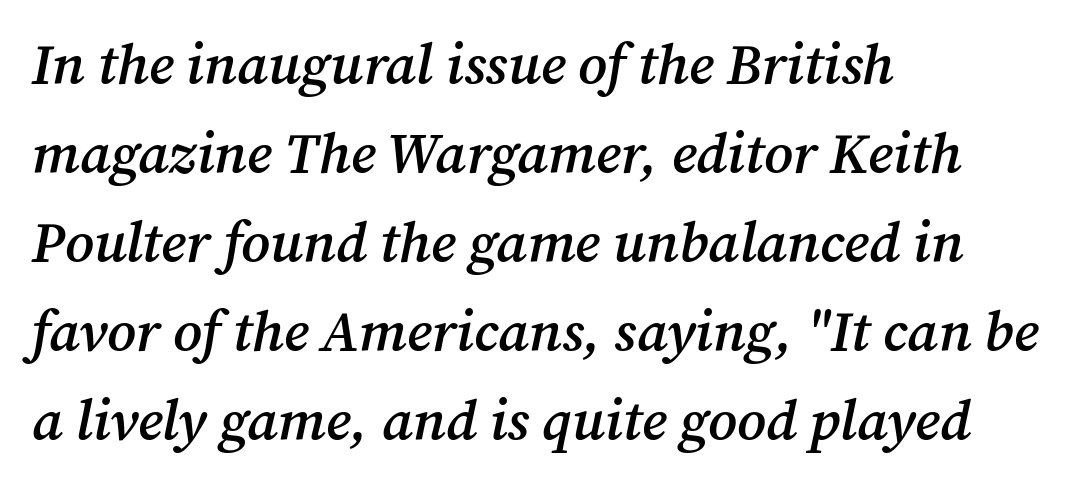
Stroke thickness is moderately raised; the sample reads as semibold. There's an unmistakable incline to the writing here. The rendering uses a moderate line-height, typical for paragraphs. Notice how the passage keeps a crisp vertical edge on the left only. The designer went with a serif here, giving each stem small feet. The letters sit at their default tracking, neither squeezed nor spread.
